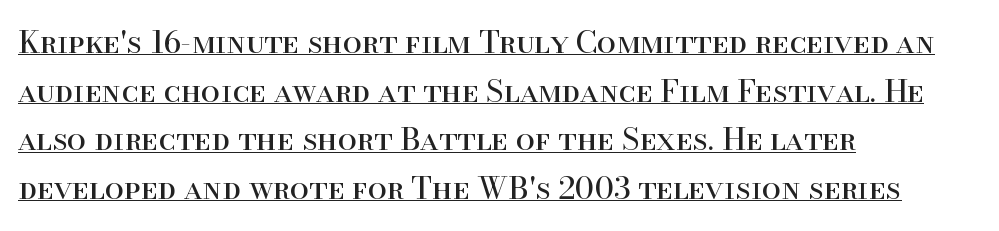
The image shows 31 px regular-weight serif type, upright; set left-aligned, normal line spacing (1.57x), normal letter spacing, underlined; high stroke contrast and a small x-height.
